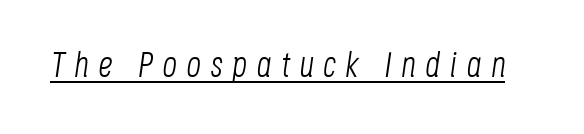
Q: Is the text bold? A: No.
Q: Is the text italic (slanted)? A: Yes, it leans right by about 8 degrees.
Q: Is the text underlined? A: Yes.
Q: Is the spacing between letters normal or unusually wide? A: Unusually wide.
Q: Width (condensed, normal, or wide)? A: Condensed.
Q: Stroke contrast? A: Low.
Q: x-height? A: Large.
Q: Monospaced? A: No.
